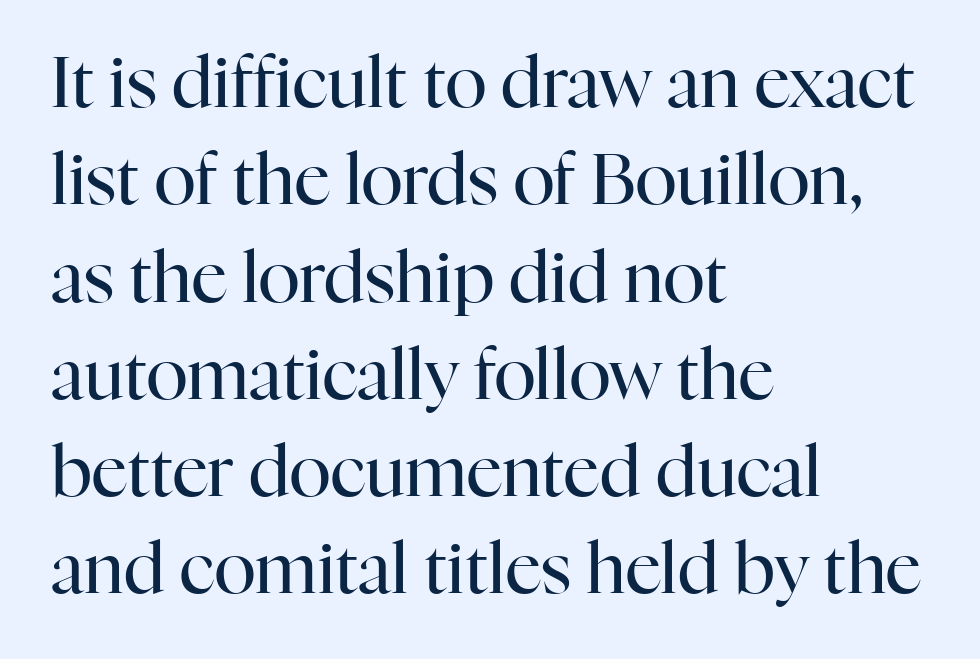
Q: Is the text bold? A: No.
Q: Is the text italic (slanted)? A: No, it is upright.
Q: Is the typeface a serif or a sans-serif typeface? A: Serif.
Q: Is the text underlined? A: No.
Q: How is the paragraph aligned? A: Left-aligned.
Q: Is the spacing between letters normal or unusually wide? A: Normal.
Q: Is the spacing between lines tight, normal or loose? A: Normal.
Q: Width (condensed, normal, or wide)? A: Normal.
Q: Stroke contrast? A: High.
Q: x-height? A: Medium.
Q: Monospaced? A: No.
